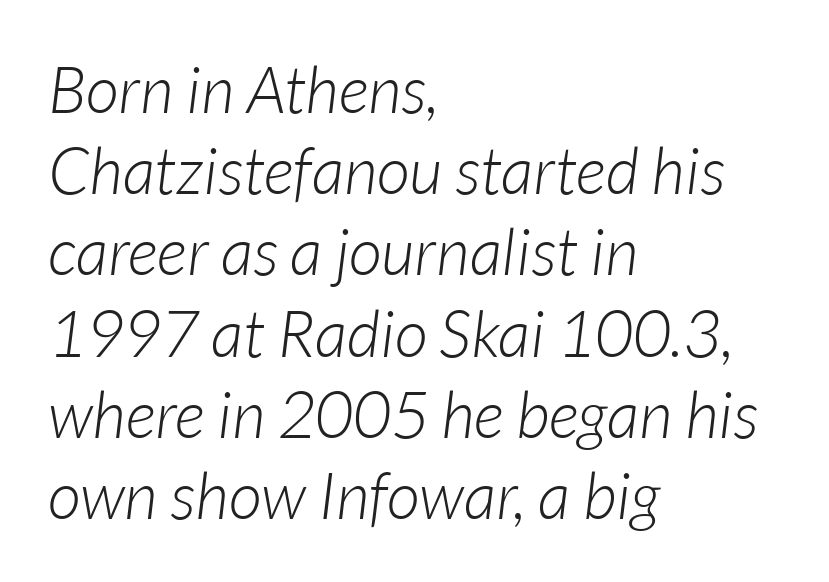
{"italic": "yes", "lean": "right", "slant_degrees": 7, "bold": "no", "weight": "light", "width": "normal", "stroke_contrast": "low", "x_height": "medium", "monospaced": "no", "underline": "no", "align": "left", "line_spacing": "normal", "line_spacing_ratio": 1.25, "letter_spacing": "normal", "letter_spacing_em": 0.0, "glyph_px": 65}
